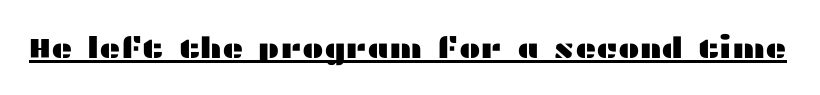
Q: Is the text italic (slanted)? A: No, it is upright.
Q: Is the typeface a serif or a sans-serif typeface? A: Sans-serif.
Q: Is the text underlined? A: Yes.
Q: Is the spacing between letters normal or unusually wide? A: Normal.
Q: Width (condensed, normal, or wide)? A: Wide.
Q: Stroke contrast? A: Medium.
Q: x-height? A: Medium.
Q: Monospaced? A: No.
